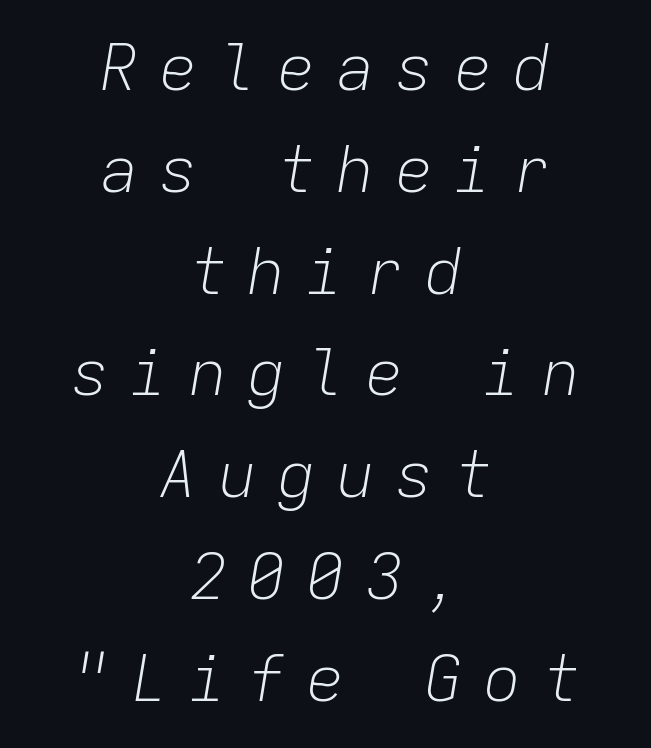
{"italic": "yes", "lean": "right", "slant_degrees": 9, "bold": "no", "weight": "light", "width": "normal", "stroke_contrast": "low", "x_height": "medium", "monospaced": "yes", "underline": "no", "align": "center", "line_spacing": "normal", "line_spacing_ratio": 1.59, "letter_spacing": "wide", "letter_spacing_em": 0.32, "glyph_px": 64}
